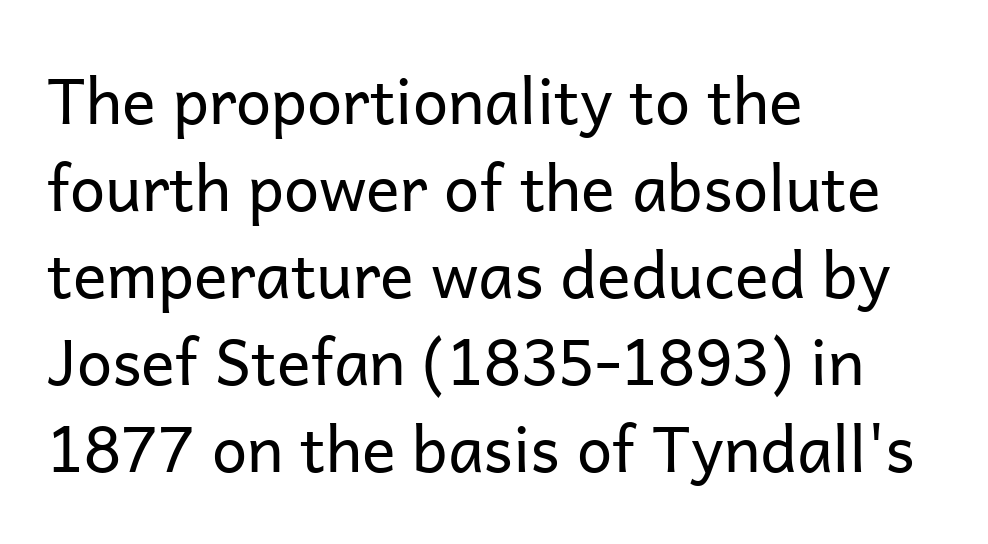
Designer's note — italics off, roman on. Is this a fixed-width face? No — the glyphs have proportional, varying widths. The lines sit at an ordinary, default distance from one another. These lines are composed in type without serifs. This rendering features lettering with no underline.
